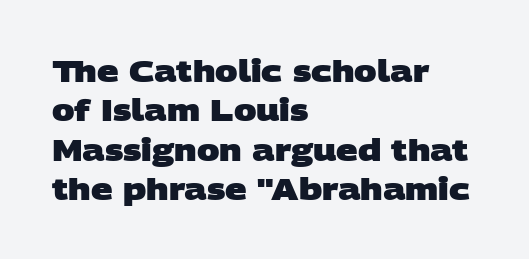
Q: Is the text bold? A: Yes.
Q: Is the typeface a serif or a sans-serif typeface? A: Sans-serif.
Q: Is the text underlined? A: No.
Q: How is the paragraph aligned? A: Left-aligned.
Q: Is the spacing between letters normal or unusually wide? A: Normal.
Q: Is the spacing between lines tight, normal or loose? A: Normal.
Q: Width (condensed, normal, or wide)? A: Wide.
Q: Stroke contrast? A: Low.
Q: x-height? A: Large.
Q: Monospaced? A: No.
